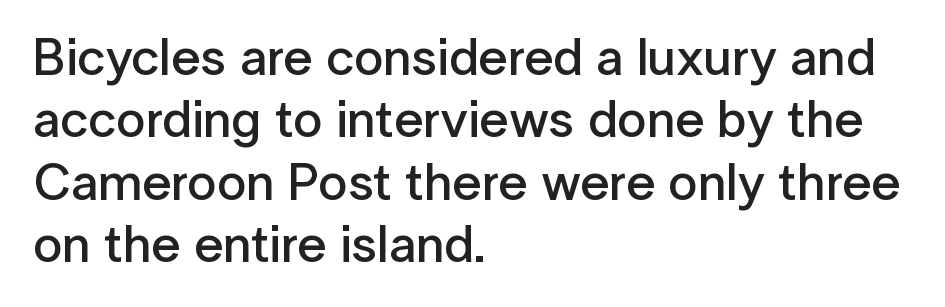
Q: Is the text bold? A: Semi-bold.
Q: Is the text italic (slanted)? A: No, it is upright.
Q: Is the typeface a serif or a sans-serif typeface? A: Sans-serif.
Q: Is the text underlined? A: No.
Q: How is the paragraph aligned? A: Left-aligned.
Q: Is the spacing between letters normal or unusually wide? A: Normal.
Q: Width (condensed, normal, or wide)? A: Normal.
Q: Stroke contrast? A: Low.
Q: x-height? A: Medium.
Q: Monospaced? A: No.
